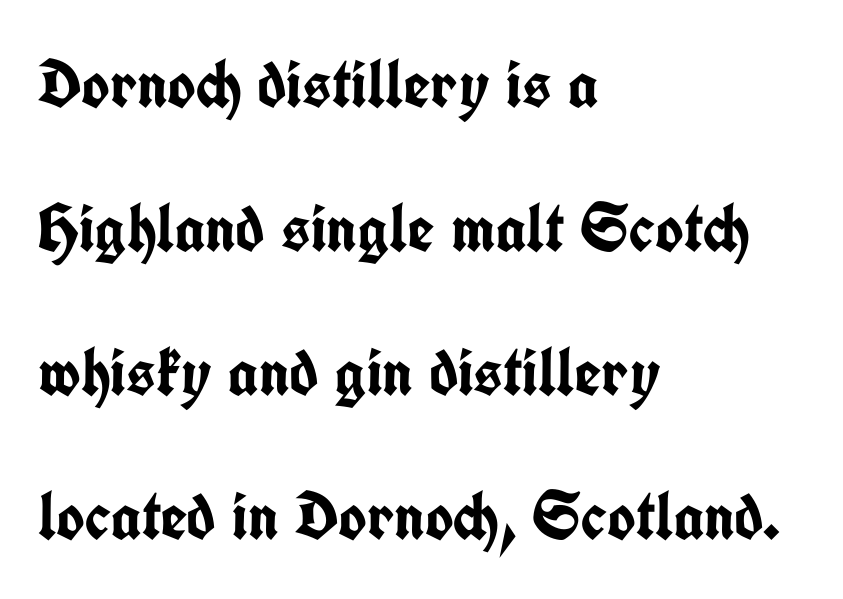
{"serif": "no", "italic": "no", "bold": "yes", "weight": "semibold", "width": "condensed", "stroke_contrast": "low", "x_height": "medium", "monospaced": "no", "underline": "no", "align": "left", "line_spacing": "loose", "line_spacing_ratio": 2.12, "letter_spacing": "normal", "letter_spacing_em": 0.0, "glyph_px": 68}
